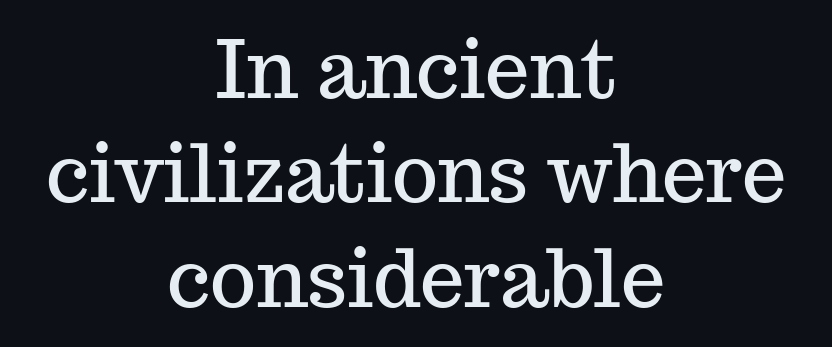
The image shows 79 px serif type, upright; set centered, normal line spacing (1.32x), normal letter spacing, not underlined; medium stroke contrast and a medium x-height.
